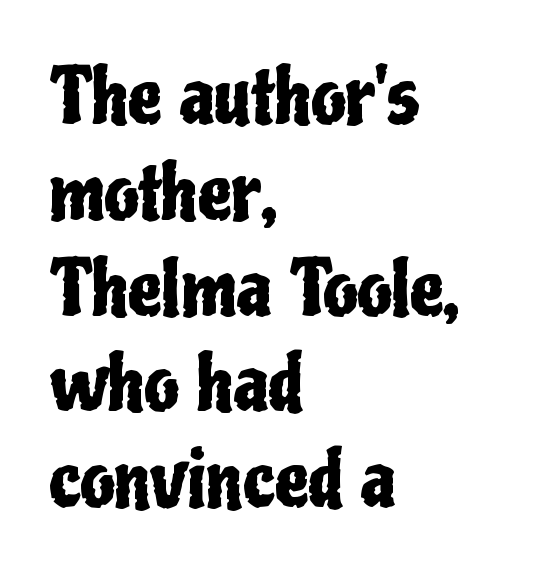
This rendering uses left alignment, leaving the right contour irregular. The letters advance in unequal steps, a hallmark of proportional type. The lines sit at an ordinary, default distance from one another. No feet cap the strokes, marking this as sans-serif type. Is there any slant? The stems are plumb.
